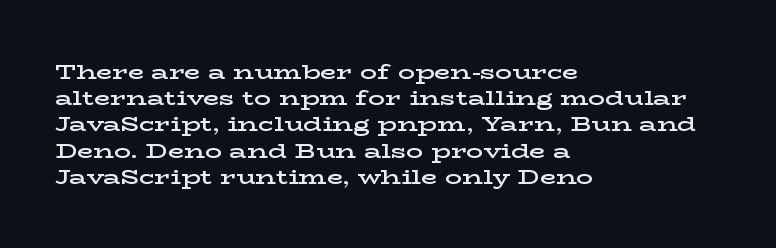
{"italic": "no", "bold": "semi", "underline": "no", "align": "left", "line_spacing": "normal", "line_spacing_ratio": 1.25, "letter_spacing": "normal", "letter_spacing_em": 0.0, "glyph_px": 21}
